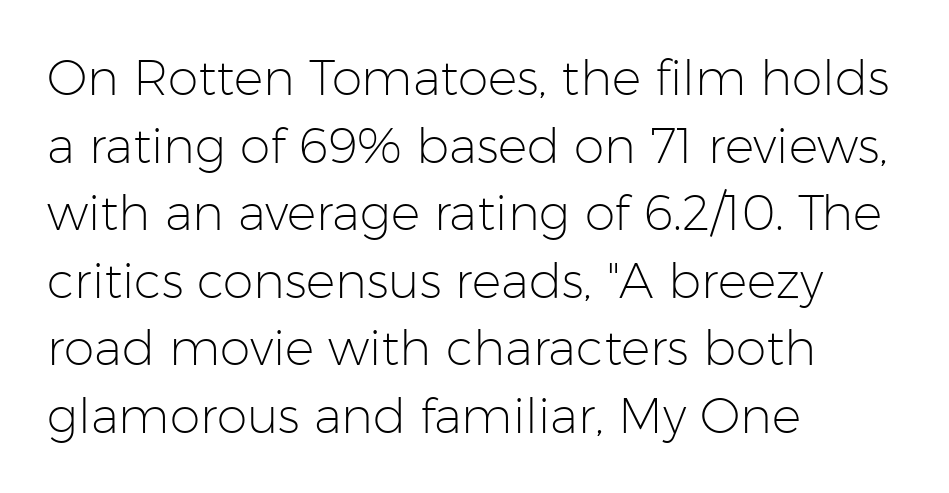
Q: Is the text bold? A: No.
Q: Is the text italic (slanted)? A: No, it is upright.
Q: Is the typeface a serif or a sans-serif typeface? A: Sans-serif.
Q: Is the text underlined? A: No.
Q: How is the paragraph aligned? A: Left-aligned.
Q: Is the spacing between letters normal or unusually wide? A: Normal.
Q: Is the spacing between lines tight, normal or loose? A: Normal.
Q: Width (condensed, normal, or wide)? A: Normal.
Q: Stroke contrast? A: Low.
Q: x-height? A: Medium.
Q: Monospaced? A: No.
